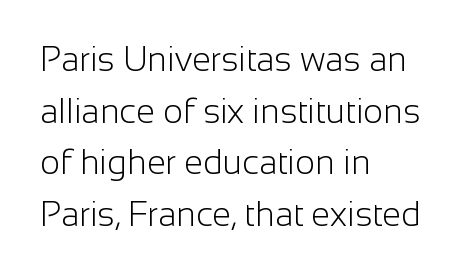
{"serif": "no", "italic": "no", "bold": "no", "weight": "light", "width": "normal", "stroke_contrast": "low", "x_height": "medium", "monospaced": "no", "underline": "no", "align": "left", "line_spacing": "normal", "line_spacing_ratio": 1.52, "letter_spacing": "normal", "letter_spacing_em": 0.0, "glyph_px": 34}
